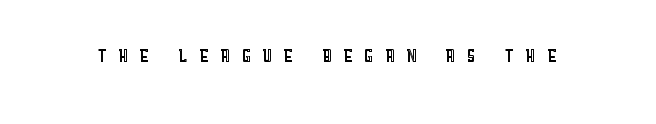
The image shows 24 px text type, upright; set unusually wide letter spacing (+0.45 em), not underlined.
